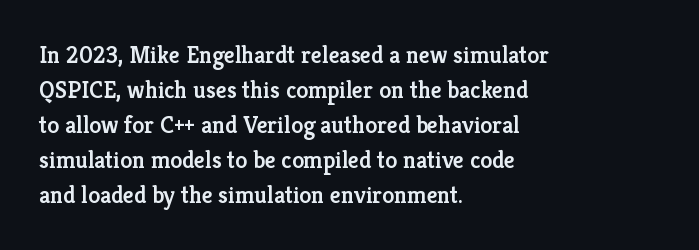
Q: Is the text bold? A: Semi-bold.
Q: Is the text italic (slanted)? A: No, it is upright.
Q: Is the text underlined? A: No.
Q: How is the paragraph aligned? A: Left-aligned.
Q: Is the spacing between letters normal or unusually wide? A: Normal.
Q: Is the spacing between lines tight, normal or loose? A: Normal.
